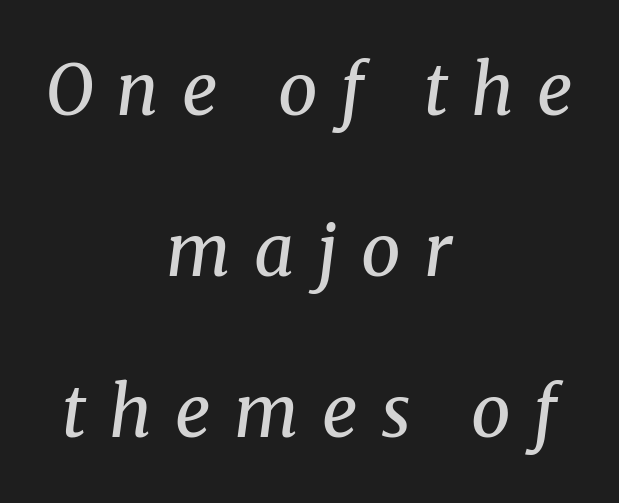
Does the leading feel generous? Absolutely, it's lavish. Characters follow at a spacing far wider than the type designer built in. The string is rendered with underlining switched off. Yep, those are serifs on the letters. The weight tops out at a normal text grade.
